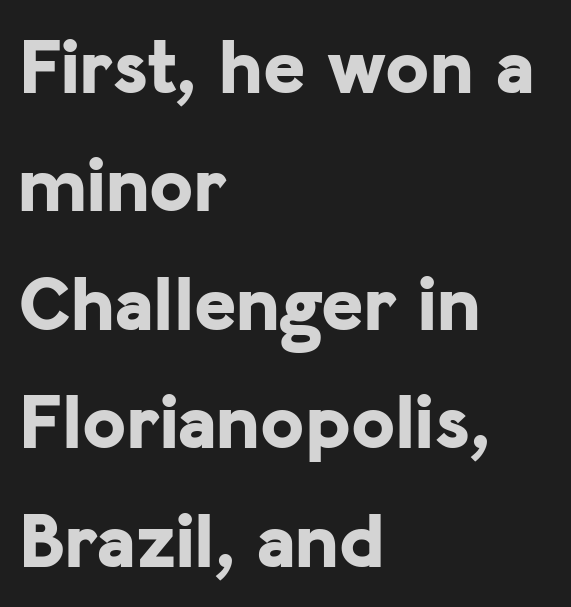
Q: Is the text bold? A: Yes.
Q: Is the text italic (slanted)? A: No, it is upright.
Q: Is the typeface a serif or a sans-serif typeface? A: Sans-serif.
Q: Is the text underlined? A: No.
Q: How is the paragraph aligned? A: Left-aligned.
Q: Is the spacing between letters normal or unusually wide? A: Normal.
Q: Is the spacing between lines tight, normal or loose? A: Normal.
Q: Width (condensed, normal, or wide)? A: Normal.
Q: Stroke contrast? A: Low.
Q: x-height? A: Medium.
Q: Monospaced? A: No.
